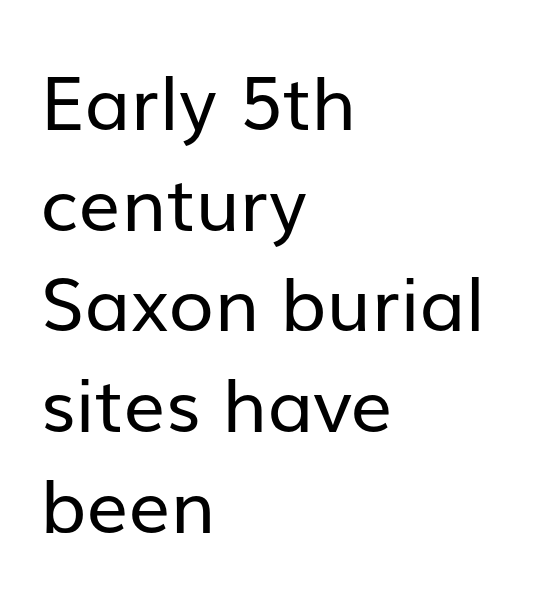
{"serif": "no", "italic": "no", "bold": "no", "weight": "regular", "width": "normal", "stroke_contrast": "low", "x_height": "medium", "monospaced": "no", "underline": "no", "align": "left", "line_spacing": "normal", "line_spacing_ratio": 1.36, "letter_spacing": "normal", "letter_spacing_em": 0.0, "glyph_px": 74}
